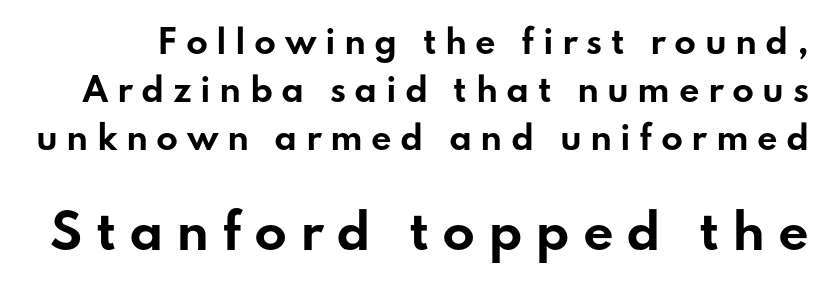
Q: Is the text bold? A: Yes.
Q: Is the text italic (slanted)? A: No, it is upright.
Q: Is the typeface a serif or a sans-serif typeface? A: Sans-serif.
Q: Is the text underlined? A: No.
Q: Is the spacing between letters normal or unusually wide? A: Unusually wide.
Q: Is the spacing between lines tight, normal or loose? A: Normal.
Q: Which block of text is set in a larger size, the first (top) or the second (bottom)? A: The second (bottom) one.
Q: Width (condensed, normal, or wide)? A: Wide.
Q: Stroke contrast? A: Low.
Q: x-height? A: Small.
Q: Monospaced? A: No.
